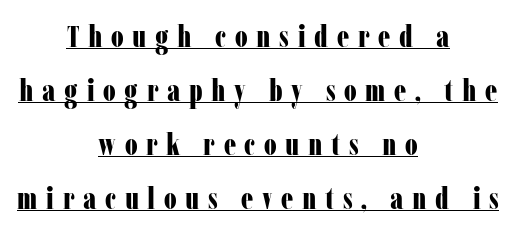
{"serif": "yes", "italic": "no", "bold": "yes", "weight": "bold", "width": "condensed", "stroke_contrast": "low", "x_height": "medium", "monospaced": "no", "underline": "yes", "align": "center", "line_spacing_ratio": 1.74, "letter_spacing": "wide", "letter_spacing_em": 0.28, "glyph_px": 31}
